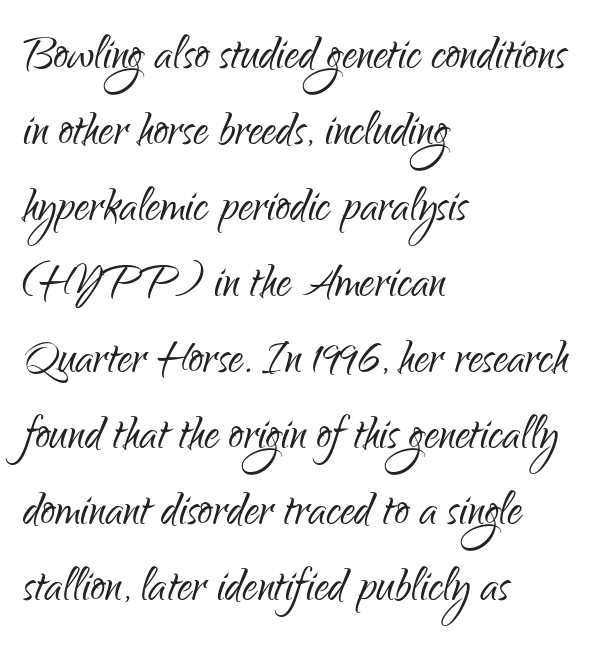
{"serif": "no", "bold": "no", "weight": "light", "width": "condensed", "stroke_contrast": "low", "x_height": "small", "monospaced": "no", "underline": "no", "align": "left", "line_spacing": "normal", "line_spacing_ratio": 1.31, "letter_spacing": "normal", "letter_spacing_em": 0.0, "glyph_px": 58}
